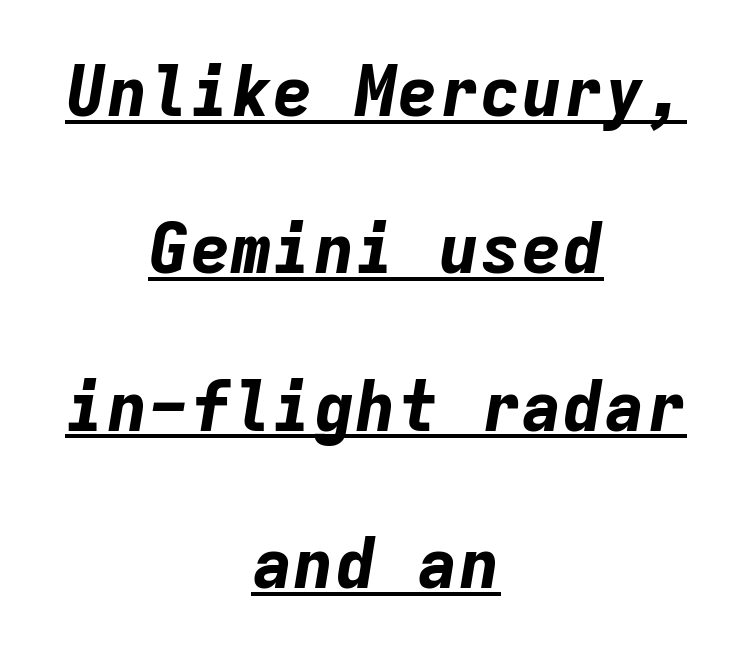
Default kerning and tracking; the words read as compact shapes. Strong, thick strokes mark this as bold type. Airy leading. Yep, that's italic — everything's leaning. The passage shown is typed in a monospace face where columns stay perfectly aligned. This sample carries an underscore along the baseline area.
